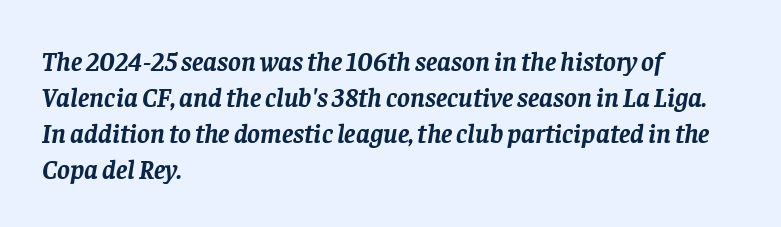
The image shows 27 px bold type, italic (leaning right); set left-aligned, normal line spacing (1.33x), normal letter spacing, not underlined.
